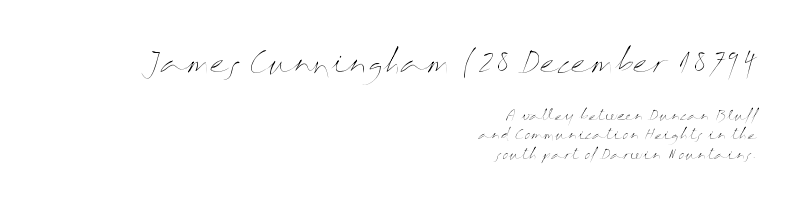
Q: Is the text bold? A: No.
Q: Is the text italic (slanted)? A: Yes.
Q: Is the text underlined? A: No.
Q: How is the paragraph aligned? A: Right-aligned.
Q: Is the spacing between letters normal or unusually wide? A: Normal.
Q: Is the spacing between lines tight, normal or loose? A: Normal.
Q: Which block of text is set in a larger size, the first (top) or the second (bottom)? A: The first (top) one.
Q: Width (condensed, normal, or wide)? A: Wide.
Q: Stroke contrast? A: Medium.
Q: x-height? A: Medium.
Q: Monospaced? A: No.
